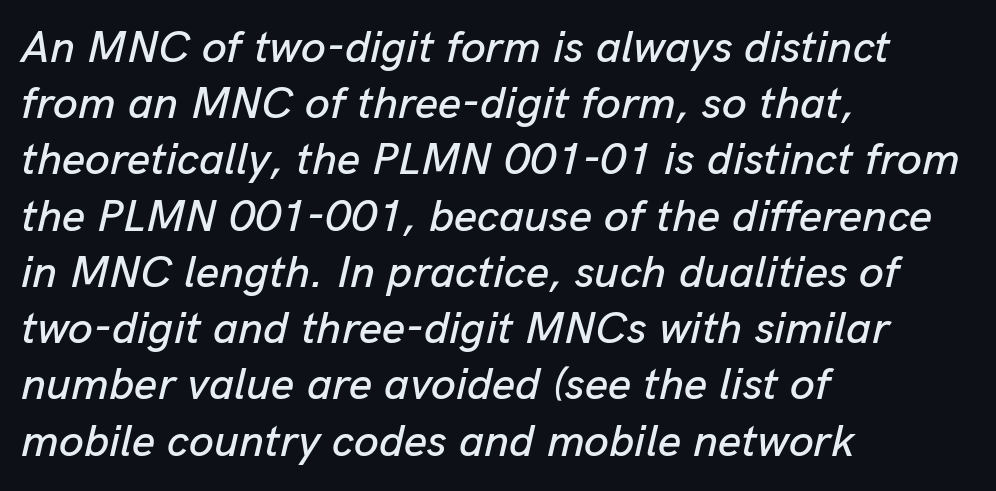
Q: Is the text italic (slanted)? A: Yes, it leans right by about 13 degrees.
Q: Is the text underlined? A: No.
Q: How is the paragraph aligned? A: Left-aligned.
Q: Is the spacing between letters normal or unusually wide? A: Normal.
Q: Is the spacing between lines tight, normal or loose? A: Normal.
Q: Width (condensed, normal, or wide)? A: Normal.
Q: Stroke contrast? A: Low.
Q: x-height? A: Medium.
Q: Monospaced? A: No.
